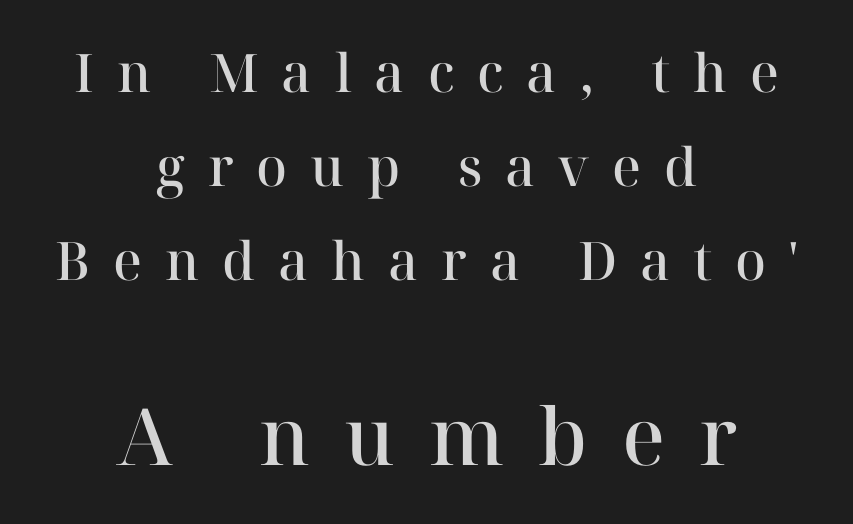
The image shows 79 px semibold serif type, upright; set centered, line spacing 1.77x, unusually wide letter spacing (+0.43 em), not underlined; the second (bottom) block is 1.49x larger; high stroke contrast and a medium x-height.
